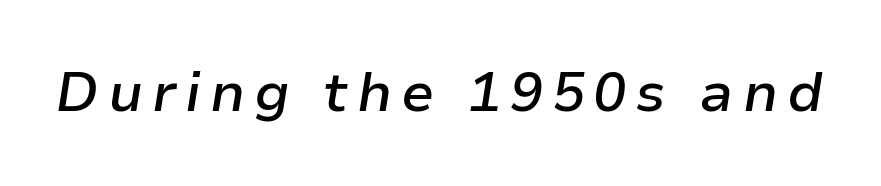
The glyphs look as if they've been sheared to an angle. A clean baseline with only descenders dipping below it. A typesetter would call this proportional, since set widths differ per character. A bit beefed up — I'd call it semibold rather than bold.
